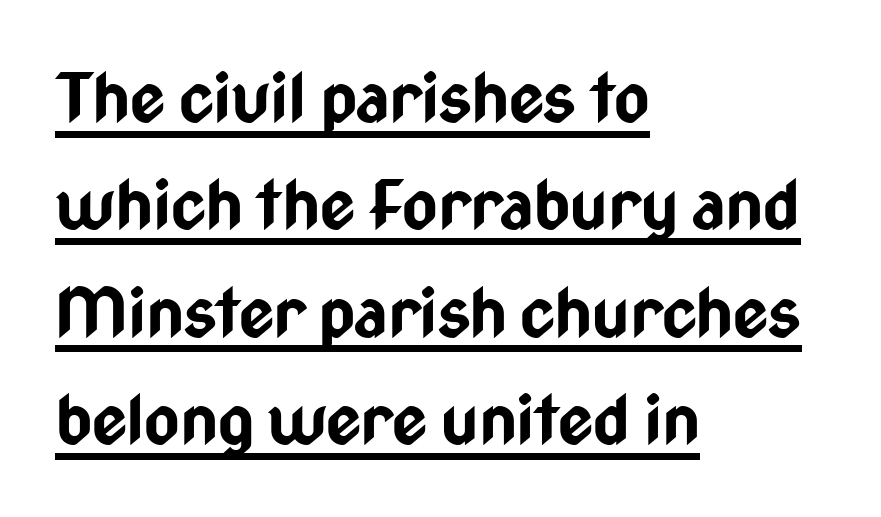
Q: Is the text bold? A: Yes.
Q: Is the text italic (slanted)? A: No, it is upright.
Q: Is the typeface a serif or a sans-serif typeface? A: Sans-serif.
Q: Is the text underlined? A: Yes.
Q: How is the paragraph aligned? A: Left-aligned.
Q: Is the spacing between letters normal or unusually wide? A: Normal.
Q: Is the spacing between lines tight, normal or loose? A: Normal.
Q: Width (condensed, normal, or wide)? A: Condensed.
Q: Stroke contrast? A: Low.
Q: x-height? A: Medium.
Q: Monospaced? A: No.
